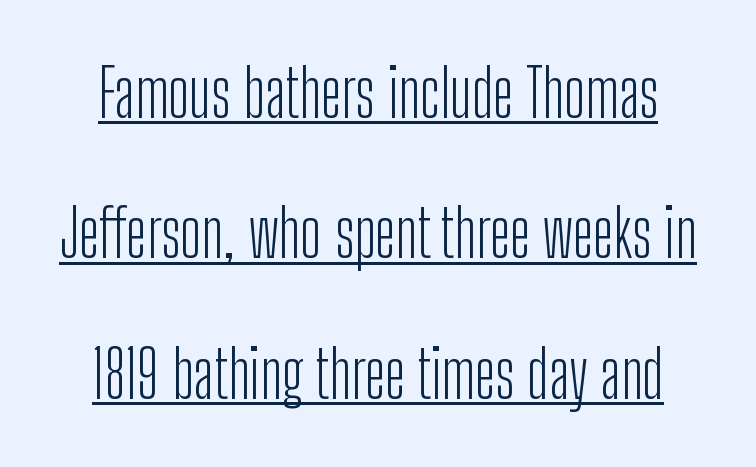
This rendering features underlined lettering. Spacing verdict: proportional, widths tailored to each character. Observe the absence of serifs on each vertical stroke in this sample. Caption: face not bold, strokes unweighted. A great deal of white space separates one row of letters from the next. This is the regular roman posture of the typeface.
